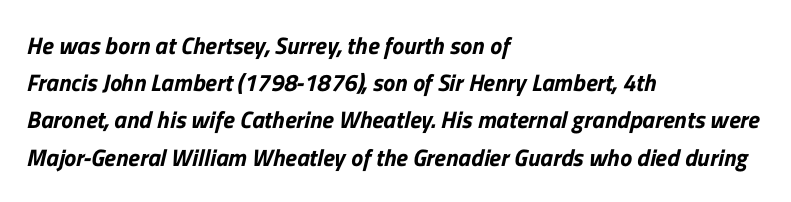
The image shows 24 px text type; set left-aligned, normal line spacing (1.55x), normal letter spacing, not underlined.
